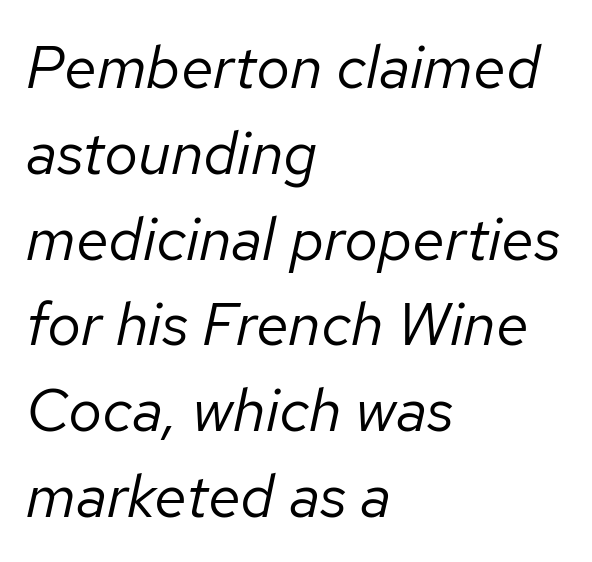
The gaps between neighbouring characters are ordinary and unremarkable. A normal amount of white space separates one row of letters from the next. Check the space under the baseline: it is left empty. The face used here is proportionally spaced, like ordinary book or web type.
